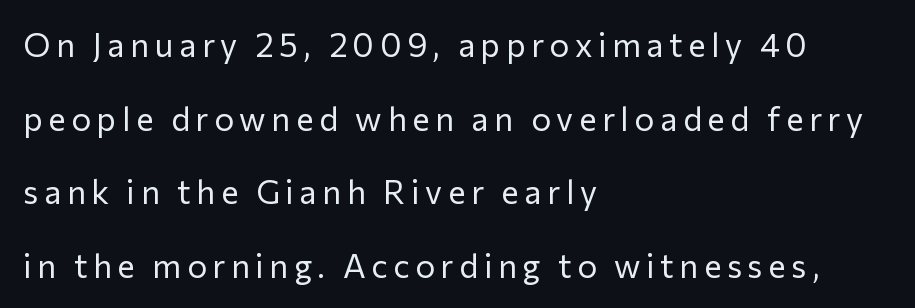
The letterforms sit at book weight or below. These lines stack with their left ends in a neat column. Here the designer chose a conventional face with non-uniform glyph widths. This rendering employs a face without finishing strokes, i.e., a sans-serif. It's the straight-up-and-down kind of type. One glance says open: line gaps are wider than usual.
